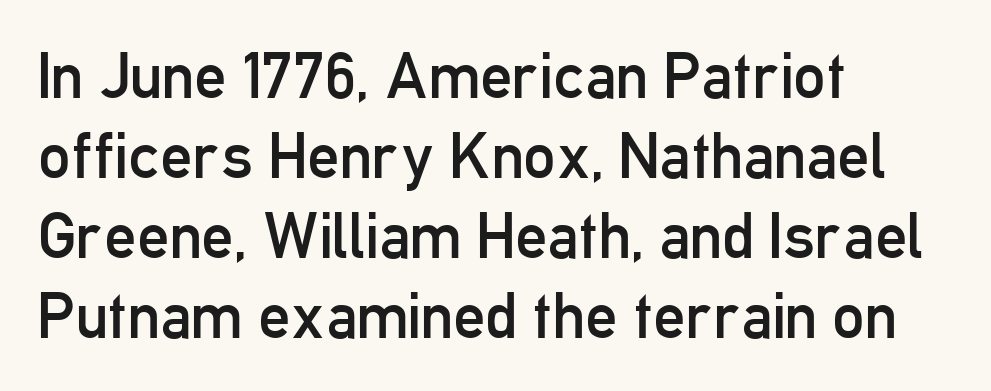
The image shows 64 px regular-weight, condensed sans-serif type, upright; set left-aligned, normal line spacing (1.25x), normal letter spacing, not underlined; low stroke contrast and a medium x-height.
